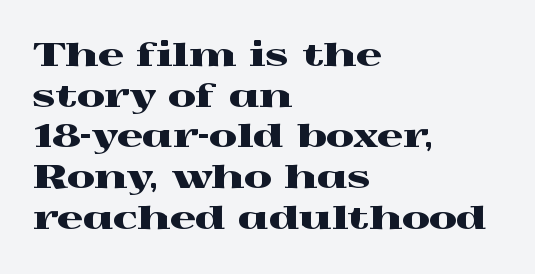
The image shows 32 px wide serif type, upright; set left-aligned, normal line spacing (1.27x), normal letter spacing, not underlined; a medium x-height.
